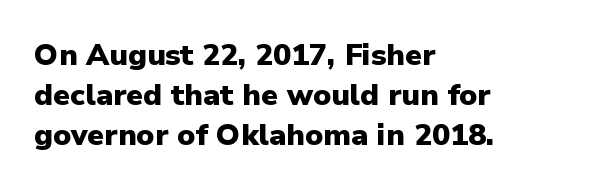
Q: Is the text bold? A: Yes.
Q: Is the text italic (slanted)? A: No, it is upright.
Q: Is the typeface a serif or a sans-serif typeface? A: Sans-serif.
Q: Is the text underlined? A: No.
Q: How is the paragraph aligned? A: Left-aligned.
Q: Is the spacing between letters normal or unusually wide? A: Normal.
Q: Is the spacing between lines tight, normal or loose? A: Normal.
Q: Width (condensed, normal, or wide)? A: Normal.
Q: Stroke contrast? A: Low.
Q: x-height? A: Medium.
Q: Monospaced? A: No.
